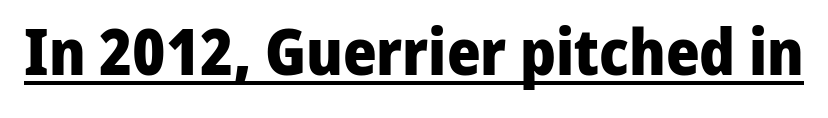
Q: Is the text bold? A: Yes.
Q: Is the text italic (slanted)? A: No, it is upright.
Q: Is the typeface a serif or a sans-serif typeface? A: Sans-serif.
Q: Is the text underlined? A: Yes.
Q: Is the spacing between letters normal or unusually wide? A: Normal.
Q: Width (condensed, normal, or wide)? A: Normal.
Q: Stroke contrast? A: Low.
Q: x-height? A: Medium.
Q: Monospaced? A: No.
